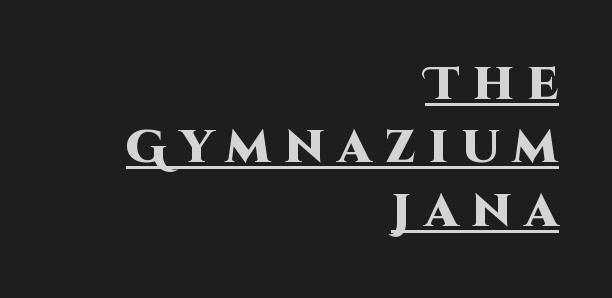
Q: Is the text bold? A: Yes.
Q: Is the text italic (slanted)? A: No, it is upright.
Q: Is the typeface a serif or a sans-serif typeface? A: Sans-serif.
Q: Is the text underlined? A: Yes.
Q: How is the paragraph aligned? A: Right-aligned.
Q: Is the spacing between letters normal or unusually wide? A: Unusually wide.
Q: Is the spacing between lines tight, normal or loose? A: Normal.
Q: Width (condensed, normal, or wide)? A: Normal.
Q: Stroke contrast? A: High.
Q: x-height? A: Large.
Q: Monospaced? A: No.
